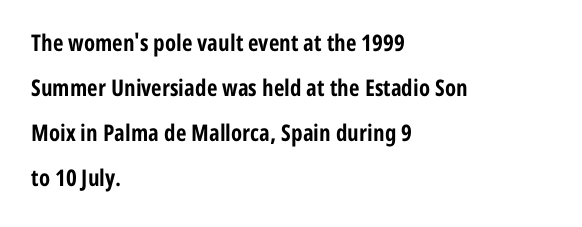
The image shows 23 px bold type, upright; set left-aligned, loose line spacing (1.96x), normal letter spacing, not underlined.
